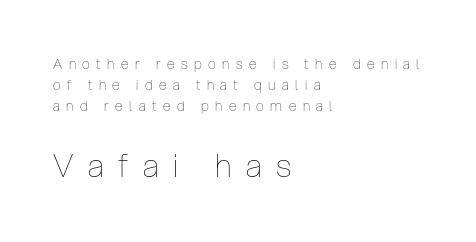
The image shows 32 px thin, condensed type, upright; set left-aligned, normal line spacing (1.49x), unusually wide letter spacing (+0.46 em), not underlined; the second (bottom) block is 2.29x larger; low stroke contrast and a medium x-height.
